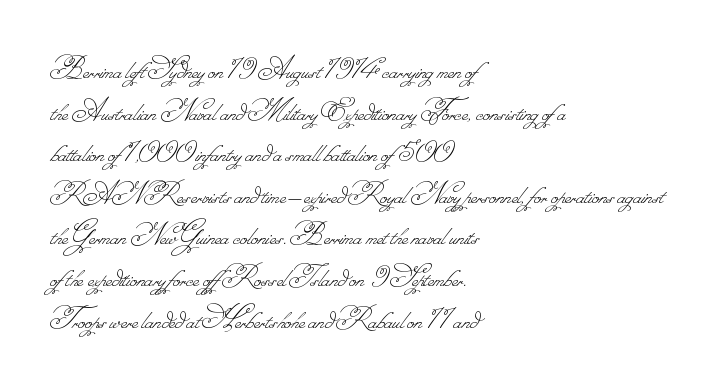
Beneath every word, the page is bare. Do the characters align in a grid? No, the font is proportional. All the whitespace from short lines collects on the right. The letterforms sit shoulder to shoulder at normal distance.
